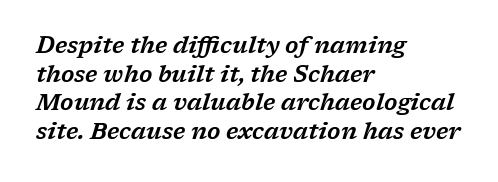
{"italic": "yes", "lean": "right", "slant_degrees": 17, "underline": "no", "align": "left", "line_spacing_ratio": 1.24, "letter_spacing": "normal", "letter_spacing_em": 0.0, "glyph_px": 23}
